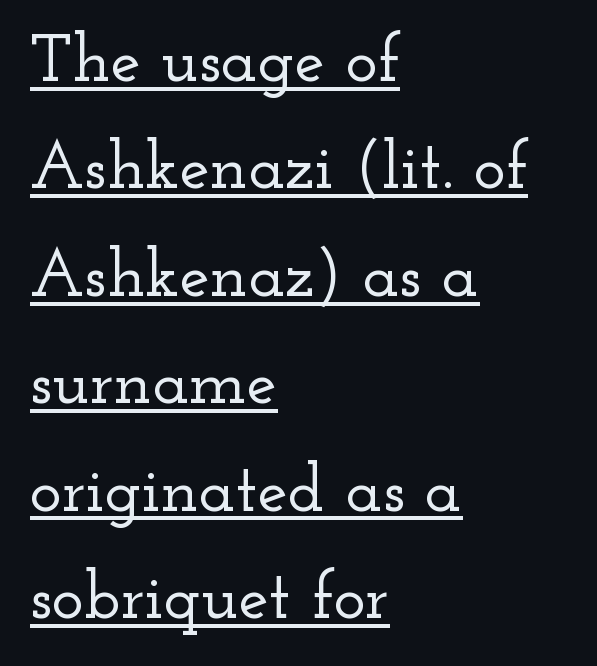
Each word holds together tightly as a unit, with standard inter-letter gaps. These lines are composed in type with serifs. The designer left line spacing at the default. Where is the straight margin? On the left.
